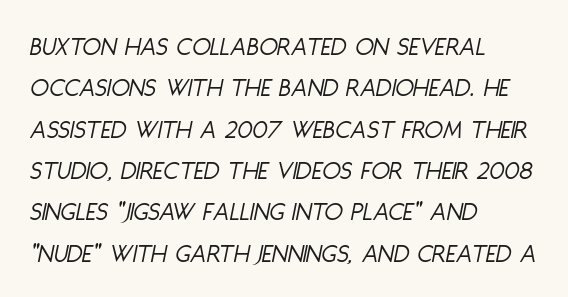
{"italic": "yes", "lean": "right", "slant_degrees": 11, "bold": "no", "underline": "no", "align": "left", "line_spacing": "normal", "line_spacing_ratio": 1.53, "letter_spacing": "normal", "letter_spacing_em": 0.0, "glyph_px": 27}
